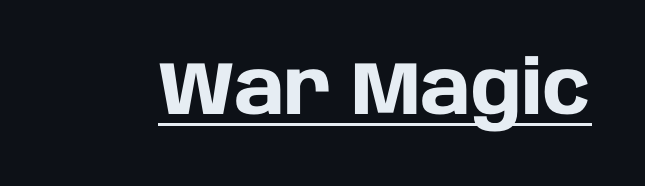
{"serif": "no", "italic": "no", "bold": "yes", "weight": "heavy", "width": "normal", "stroke_contrast": "low", "x_height": "large", "monospaced": "no", "underline": "yes", "letter_spacing": "normal", "letter_spacing_em": 0.0, "glyph_px": 75}
